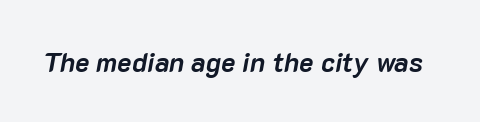
The image shows 27 px bold type, italic (leaning right); set normal letter spacing, not underlined.
